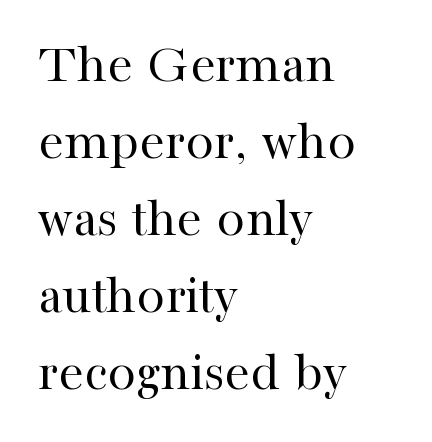
Q: Is the text bold? A: No.
Q: Is the text italic (slanted)? A: No, it is upright.
Q: Is the typeface a serif or a sans-serif typeface? A: Serif.
Q: Is the text underlined? A: No.
Q: How is the paragraph aligned? A: Left-aligned.
Q: Is the spacing between letters normal or unusually wide? A: Normal.
Q: Is the spacing between lines tight, normal or loose? A: Normal.
Q: Width (condensed, normal, or wide)? A: Normal.
Q: Stroke contrast? A: High.
Q: x-height? A: Medium.
Q: Monospaced? A: No.
